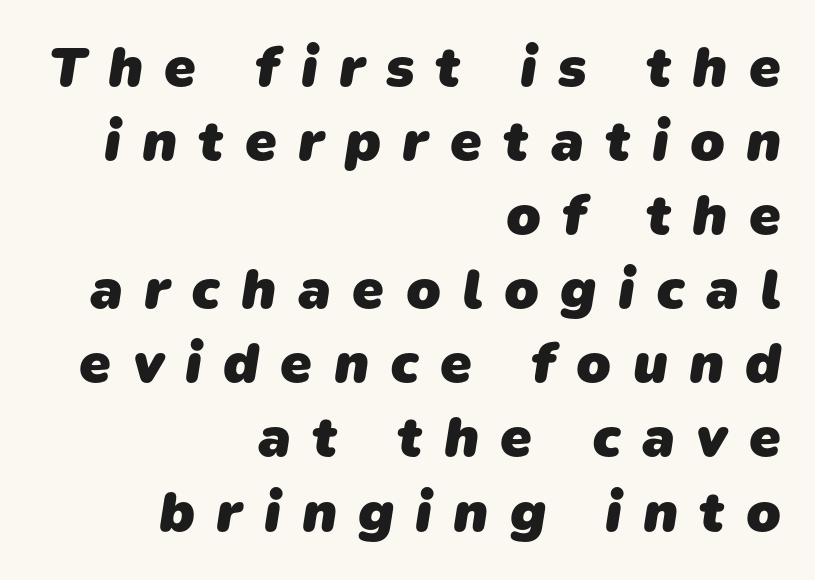
Display-style spreading of the glyphs; the letterfit is very open. Weight: bold. A flush-right, rag-left setting is used for this passage. The gap between lines stays unmarked. The typeface chosen for these lines omits serifs.
